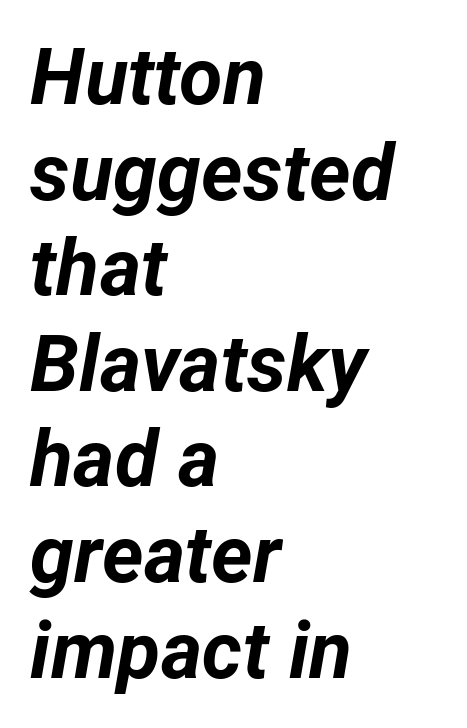
Every letter is thick-stroked: bold, no question. Clear beneath every line of the passage. These lines are rendered in a variable-pitch font. The letters sit at their default tracking, neither squeezed nor spread. The letters are slanted; this is an italic face.
